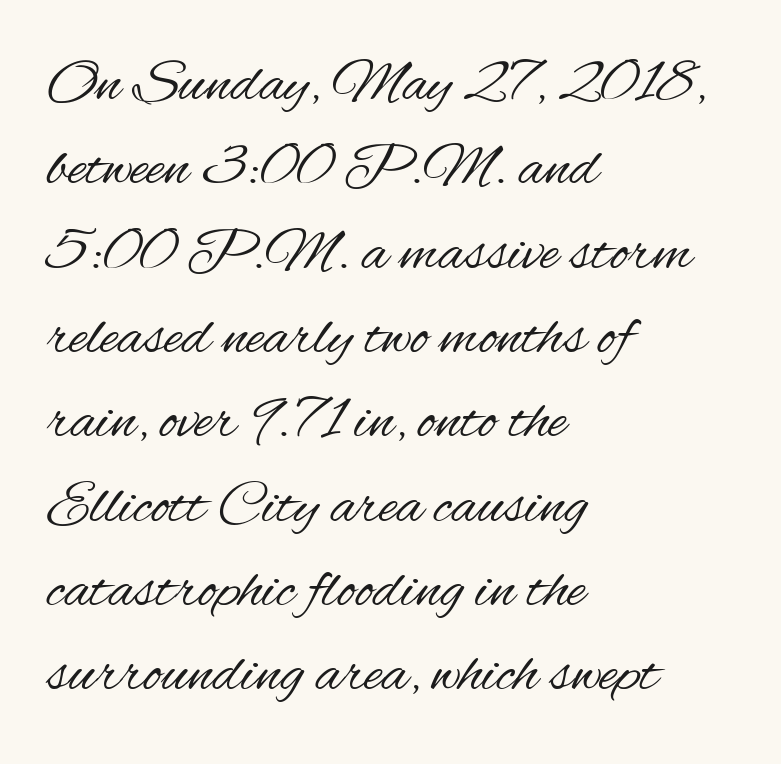
The image shows 62 px regular-weight, condensed sans-serif type; set left-aligned, normal line spacing (1.36x), normal letter spacing, not underlined; medium stroke contrast and a small x-height.
